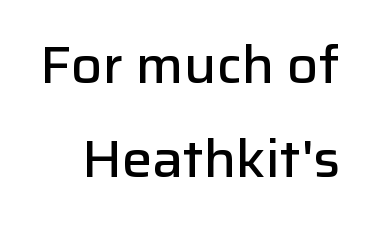
Q: Is the text bold? A: Semi-bold.
Q: Is the text italic (slanted)? A: No, it is upright.
Q: Is the typeface a serif or a sans-serif typeface? A: Sans-serif.
Q: Is the text underlined? A: No.
Q: Is the spacing between letters normal or unusually wide? A: Normal.
Q: Width (condensed, normal, or wide)? A: Normal.
Q: Stroke contrast? A: Low.
Q: x-height? A: Medium.
Q: Monospaced? A: No.
